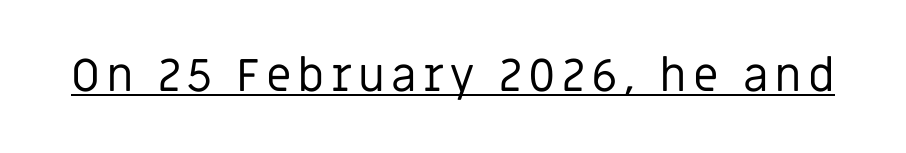
{"serif": "no", "italic": "no", "bold": "no", "weight": "regular", "width": "normal", "stroke_contrast": "low", "x_height": "large", "monospaced": "no", "underline": "yes", "glyph_px": 46}
